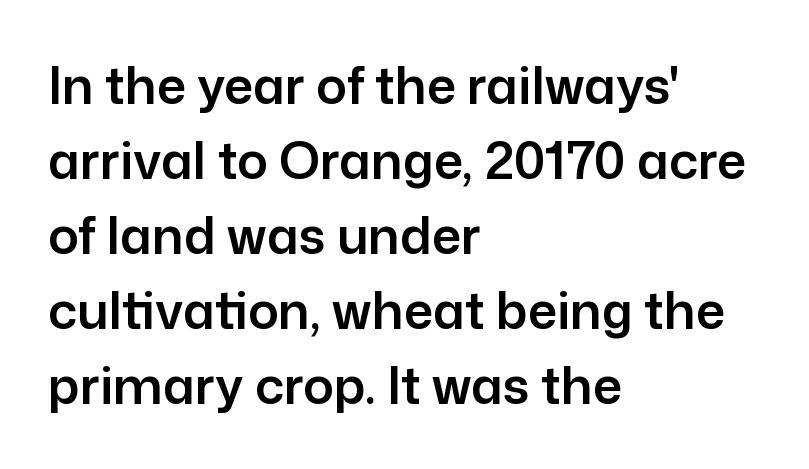
Every row of glyphs begins at an identical x-position on the left. What kind of face is this? One without serifs — a sans. Short note: letters normally spaced. What's the leading like? Ordinary, nothing unusual. The face used here is proportionally spaced, like ordinary book or web type. The specimen reads as upright at a glance.
